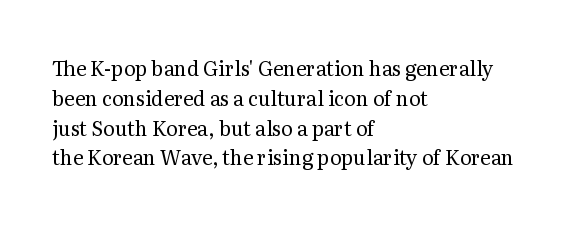
The image shows 20 px text type, upright; set left-aligned, normal line spacing (1.49x), normal letter spacing, not underlined.
